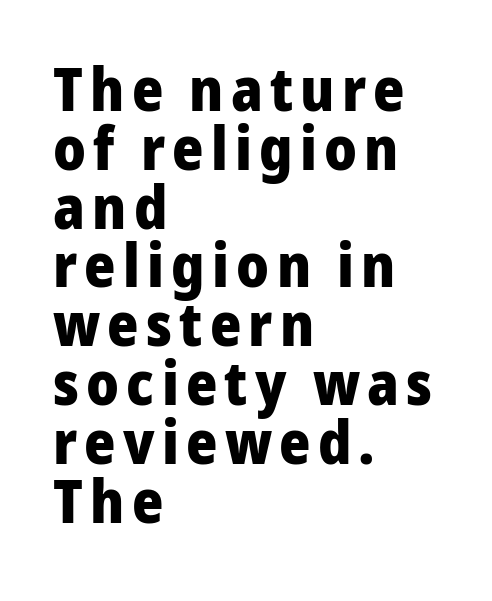
The image shows 60 px heavy sans-serif type, upright; set left-aligned, tight line spacing (0.98x), not underlined; low stroke contrast and a medium x-height.
